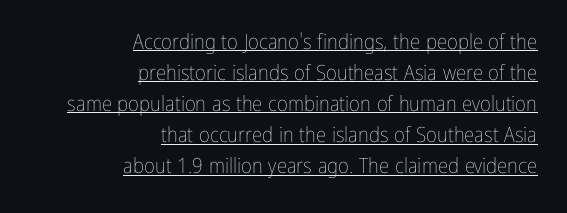
Q: Is the text bold? A: No.
Q: Is the text italic (slanted)? A: No, it is upright.
Q: Is the text underlined? A: Yes.
Q: How is the paragraph aligned? A: Right-aligned.
Q: Is the spacing between letters normal or unusually wide? A: Normal.
Q: Is the spacing between lines tight, normal or loose? A: Normal.
